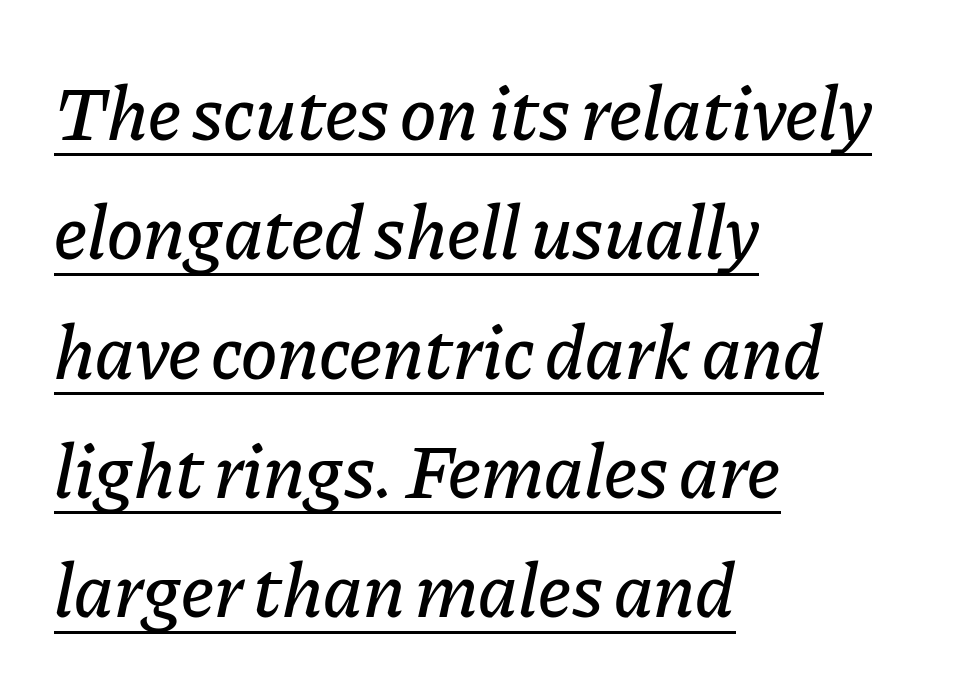
{"italic": "yes", "lean": "right", "slant_degrees": 11, "width": "normal", "stroke_contrast": "low", "x_height": "medium", "monospaced": "no", "underline": "yes", "align": "left", "line_spacing": "normal", "line_spacing_ratio": 1.55, "letter_spacing": "normal", "letter_spacing_em": 0.0, "glyph_px": 77}
